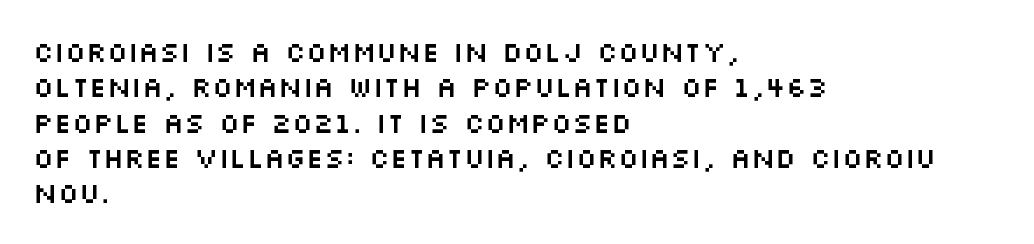
The passage shown is not underscored anywhere. Stroke terminals: plain, sans-serif. Line beginnings align vertically; line endings do not. The gaps between neighbouring characters are ordinary and unremarkable. Designer's note — italics off, roman on. Normally led — the rows are evenly, conventionally spaced.
